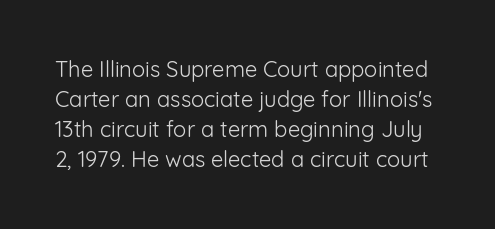
{"italic": "no", "bold": "no", "underline": "no", "line_spacing": "normal", "line_spacing_ratio": 1.37, "letter_spacing": "normal", "letter_spacing_em": 0.0, "glyph_px": 22}
